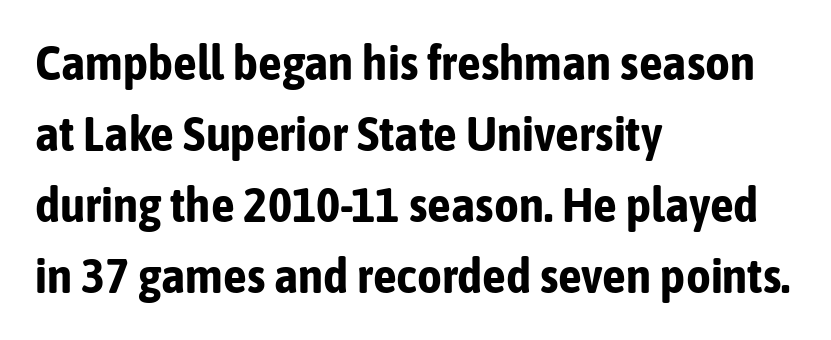
Q: Is the text bold? A: Yes.
Q: Is the text italic (slanted)? A: No, it is upright.
Q: Is the typeface a serif or a sans-serif typeface? A: Sans-serif.
Q: Is the text underlined? A: No.
Q: How is the paragraph aligned? A: Left-aligned.
Q: Is the spacing between letters normal or unusually wide? A: Normal.
Q: Is the spacing between lines tight, normal or loose? A: Normal.
Q: Width (condensed, normal, or wide)? A: Condensed.
Q: Stroke contrast? A: Low.
Q: x-height? A: Medium.
Q: Monospaced? A: No.
